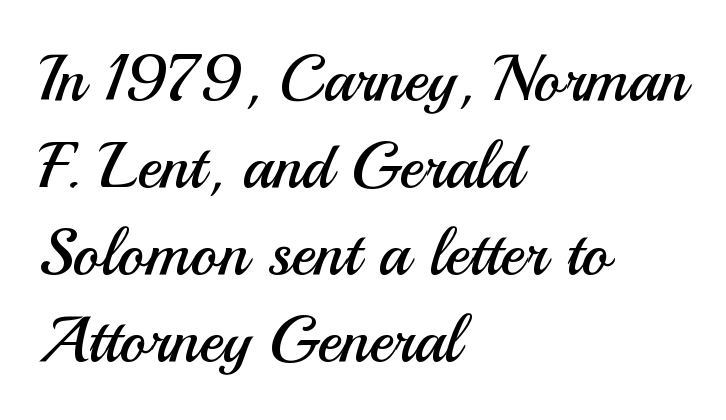
Every row of glyphs begins at an identical x-position on the left. Leading matches the norm, producing a regular column. Compared with a typical body face, this is equally light or lighter still. A typesetter would call this proportional, since set widths differ per character. Each row of text sits above clean, open space.
